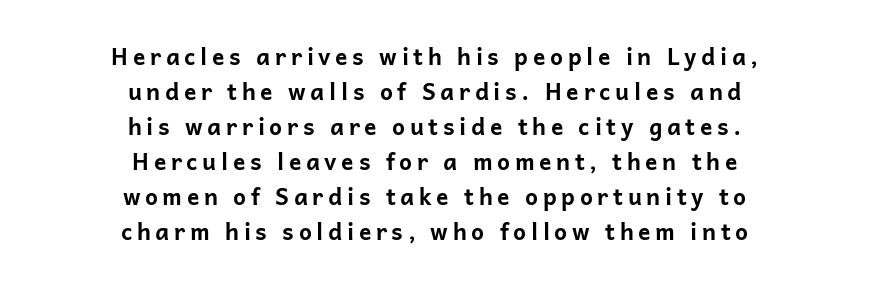
Q: Is the text bold? A: Yes.
Q: Is the text italic (slanted)? A: No, it is upright.
Q: Is the text underlined? A: No.
Q: How is the paragraph aligned? A: Centered.
Q: Is the spacing between letters normal or unusually wide? A: Unusually wide.
Q: Is the spacing between lines tight, normal or loose? A: Normal.
